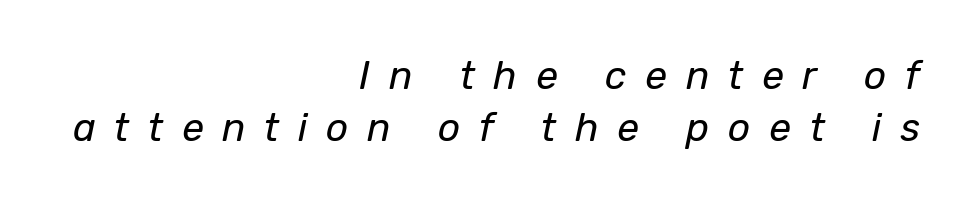
Tracking here is generous; glyphs stand well apart from one another. A typesetter would call this proportional, since set widths differ per character. Notice how descenders clear the ascenders below comfortably — that's standard leading. Bare-footed words on every line. Italic: yes, the glyphs are oblique. Counters stay open thanks to moderate or lighter strokes.
